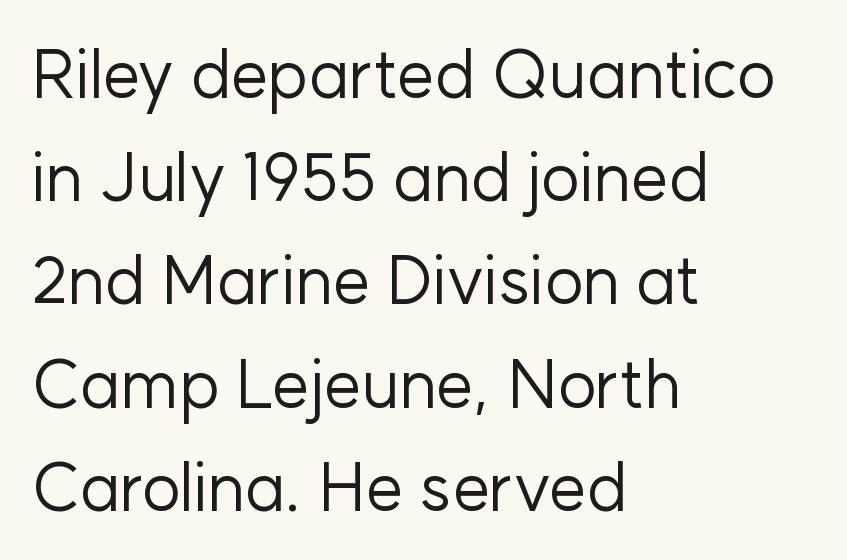
{"serif": "no", "italic": "no", "bold": "no", "weight": "regular", "width": "normal", "stroke_contrast": "low", "x_height": "medium", "monospaced": "no", "underline": "no", "align": "left", "line_spacing": "normal", "line_spacing_ratio": 1.54, "letter_spacing": "normal", "letter_spacing_em": 0.0, "glyph_px": 67}
